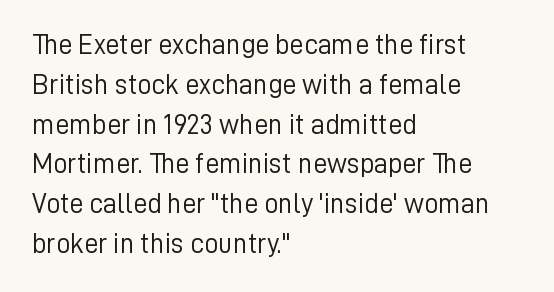
{"serif": "no", "italic": "no", "bold": "no", "weight": "light", "width": "normal", "stroke_contrast": "low", "x_height": "medium", "monospaced": "no", "underline": "no", "align": "left", "line_spacing": "normal", "line_spacing_ratio": 1.42, "letter_spacing": "normal", "letter_spacing_em": 0.0, "glyph_px": 28}
